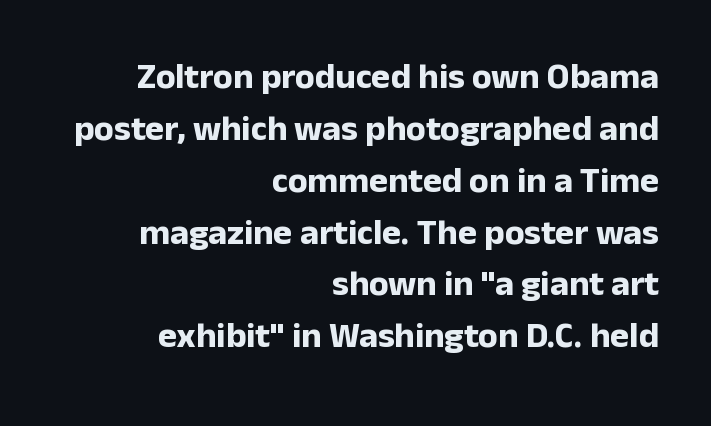
Q: Is the text bold? A: Yes.
Q: Is the text italic (slanted)? A: No, it is upright.
Q: Is the typeface a serif or a sans-serif typeface? A: Sans-serif.
Q: Is the text underlined? A: No.
Q: How is the paragraph aligned? A: Right-aligned.
Q: Is the spacing between letters normal or unusually wide? A: Normal.
Q: Is the spacing between lines tight, normal or loose? A: Normal.
Q: Width (condensed, normal, or wide)? A: Normal.
Q: Stroke contrast? A: Low.
Q: x-height? A: Medium.
Q: Monospaced? A: No.
